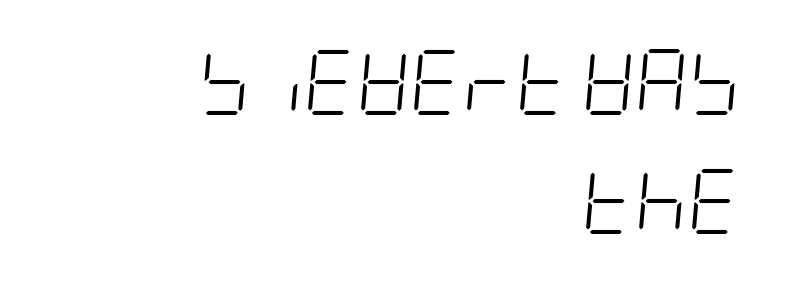
{"italic": "yes", "lean": "right", "slant_degrees": 5, "bold": "no", "weight": "light", "width": "condensed", "stroke_contrast": "low", "x_height": "large", "underline": "no", "align": "right", "line_spacing_ratio": 1.83, "letter_spacing": "normal", "letter_spacing_em": 0.0, "glyph_px": 65}
